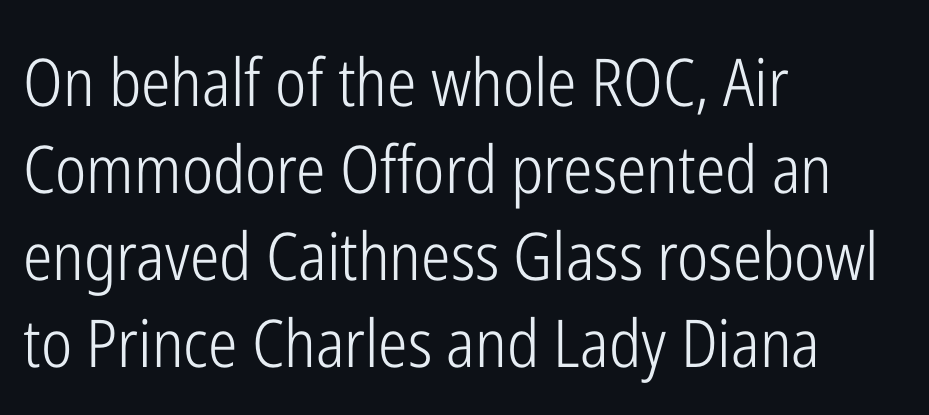
The image shows 66 px light, condensed sans-serif type, upright; set left-aligned, normal line spacing (1.32x), normal letter spacing, not underlined; low stroke contrast and a medium x-height.
